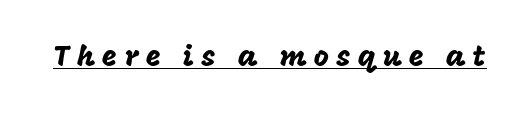
The image shows 29 px sans-serif type; set unusually wide letter spacing (+0.24 em), underlined; low stroke contrast and a large x-height.
